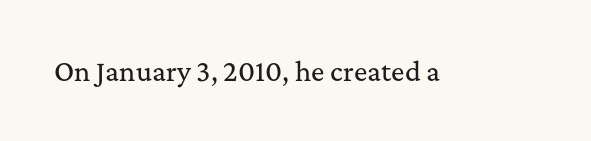
The image shows 25 px text type, upright; set normal letter spacing, not underlined.
